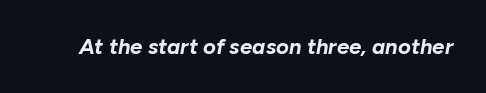
Q: Is the text bold? A: Yes.
Q: Is the text italic (slanted)? A: Yes, it leans right by about 10 degrees.
Q: Is the text underlined? A: No.
Q: Is the spacing between letters normal or unusually wide? A: Normal.
